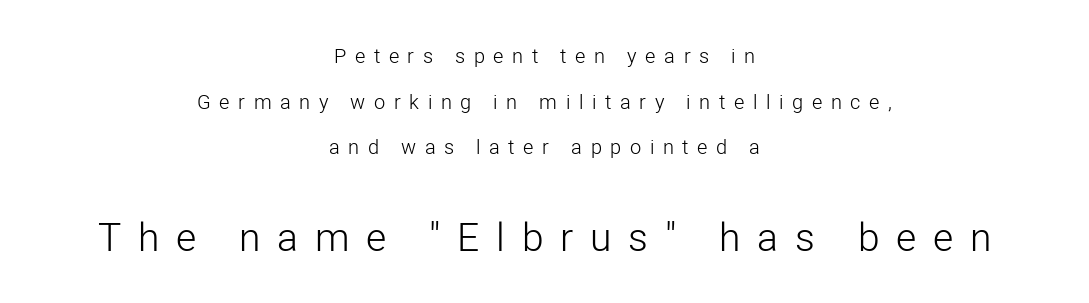
Q: Is the text bold? A: No.
Q: Is the text italic (slanted)? A: No, it is upright.
Q: Is the typeface a serif or a sans-serif typeface? A: Sans-serif.
Q: Is the text underlined? A: No.
Q: How is the paragraph aligned? A: Centered.
Q: Is the spacing between letters normal or unusually wide? A: Unusually wide.
Q: Is the spacing between lines tight, normal or loose? A: Loose.
Q: Which block of text is set in a larger size, the first (top) or the second (bottom)? A: The second (bottom) one.
Q: Width (condensed, normal, or wide)? A: Normal.
Q: Stroke contrast? A: Low.
Q: x-height? A: Medium.
Q: Monospaced? A: No.
